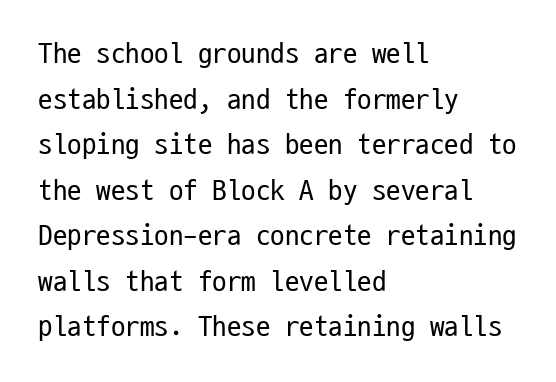
What's the leading like? Ordinary, nothing unusual. The letterforms sit shoulder to shoulder at normal distance. Each line starts at the same left margin while the right side varies. Counters stay open thanks to moderate or lighter strokes.
